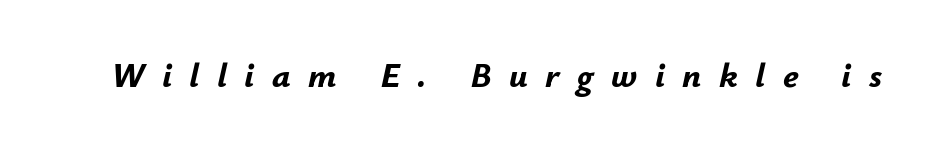
The image shows 35 px bold type, italic (leaning right); set unusually wide letter spacing (+0.5 em), not underlined; low stroke contrast and a small x-height.
